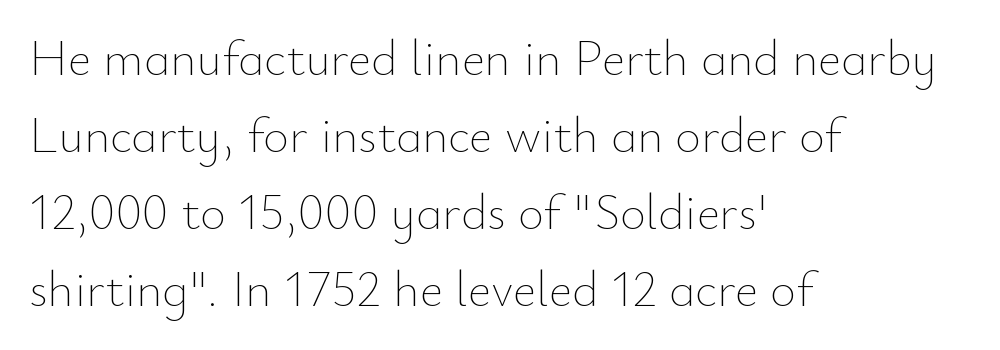
The image shows 50 px thin type, upright; set left-aligned, normal line spacing (1.54x), normal letter spacing, not underlined; low stroke contrast and a small x-height.
